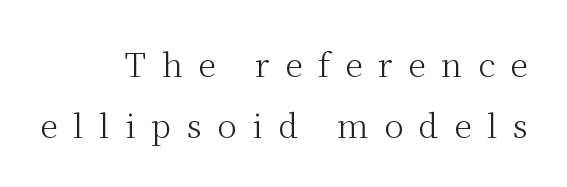
The image shows 33 px light serif type, upright; set right-aligned, line spacing 1.84x, unusually wide letter spacing (+0.46 em), not underlined; medium stroke contrast and a medium x-height.
